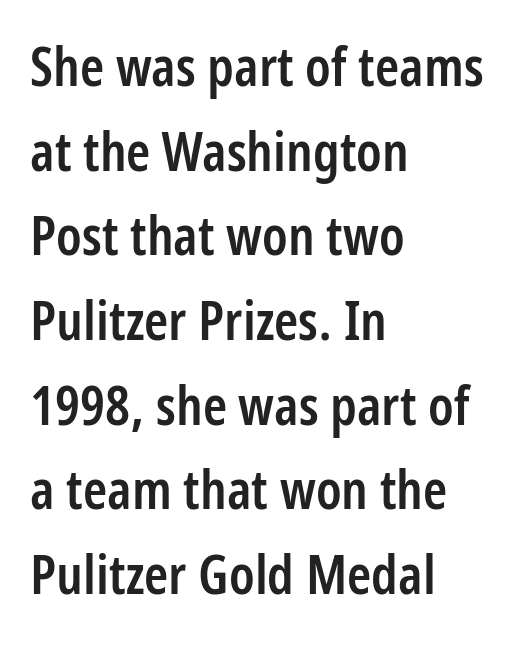
{"serif": "no", "italic": "no", "bold": "semi", "weight": "semibold", "width": "condensed", "stroke_contrast": "low", "x_height": "medium", "monospaced": "no", "underline": "no", "align": "left", "line_spacing": "normal", "line_spacing_ratio": 1.54, "letter_spacing": "normal", "letter_spacing_em": 0.0, "glyph_px": 55}
